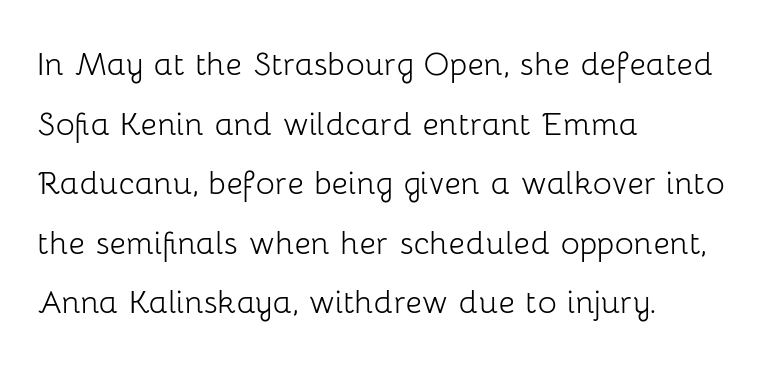
{"serif": "no", "italic": "no", "bold": "no", "weight": "light", "width": "normal", "stroke_contrast": "low", "x_height": "medium", "monospaced": "no", "underline": "no", "align": "left", "line_spacing": "normal", "line_spacing_ratio": 1.49, "letter_spacing": "normal", "letter_spacing_em": 0.0, "glyph_px": 40}
